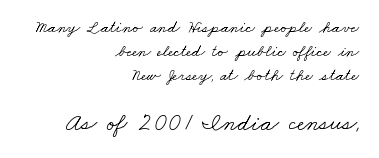
Words float on clear page, feet unadorned. Letter spacing: default. Horizontal alignment here is rightward, an uncommon choice for prose. Which of the two is more prominent by size? The second, at the bottom. This is not heavy type; no bold has been used. Baseline-to-baseline distance is the conventional proportion of letter height.
